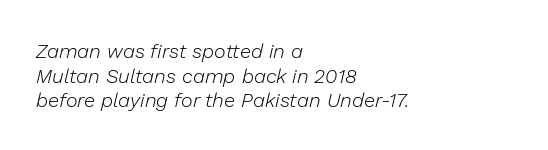
Descenders are the only things crossing below the line. The weight would be labelled regular, book, light, or lighter still. In terms of letterspacing, this is plain default setting. The rendering anchors every line to the left-hand side.
